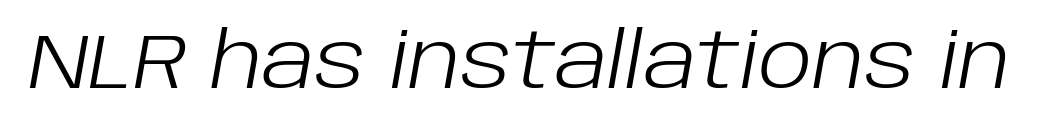
The image shows 77 px light type, italic (leaning right); set normal letter spacing, not underlined; low stroke contrast and a large x-height.
